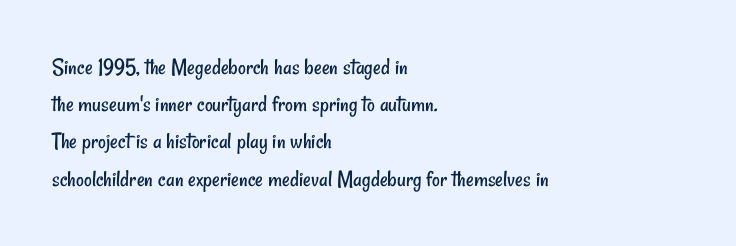
The image shows 24 px text type; set left-aligned, normal line spacing (1.55x), normal letter spacing, not underlined.
